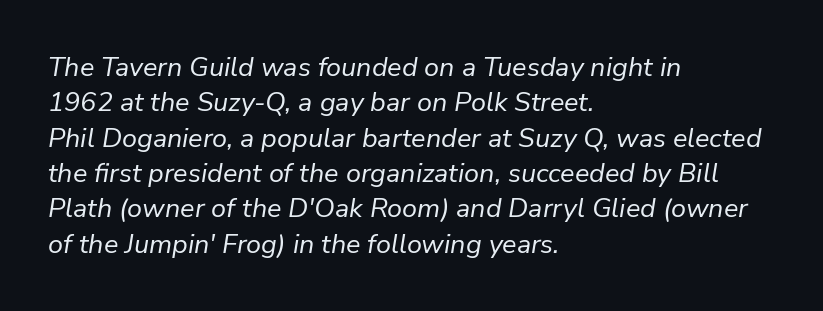
The image shows 27 px text type, italic (leaning right); set left-aligned, normal line spacing (1.31x), normal letter spacing, not underlined.
